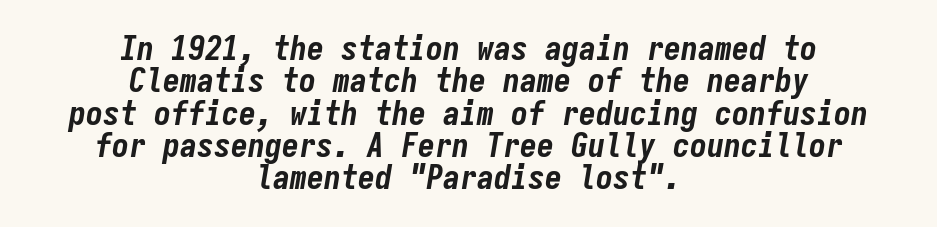
Q: Is the text bold? A: Yes.
Q: Is the text italic (slanted)? A: Yes, it leans right by about 9 degrees.
Q: Is the text underlined? A: No.
Q: How is the paragraph aligned? A: Centered.
Q: Is the spacing between letters normal or unusually wide? A: Normal.
Q: Is the spacing between lines tight, normal or loose? A: Tight.
Q: Width (condensed, normal, or wide)? A: Condensed.
Q: Stroke contrast? A: Low.
Q: x-height? A: Medium.
Q: Monospaced? A: Yes.
